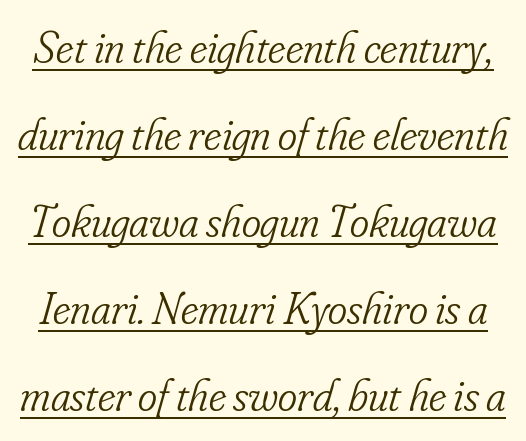
Q: Is the text bold? A: No.
Q: Is the text italic (slanted)? A: Yes, it leans right by about 16 degrees.
Q: Is the typeface a serif or a sans-serif typeface? A: Serif.
Q: Is the text underlined? A: Yes.
Q: Is the spacing between letters normal or unusually wide? A: Normal.
Q: Width (condensed, normal, or wide)? A: Condensed.
Q: Stroke contrast? A: Low.
Q: x-height? A: Small.
Q: Monospaced? A: No.
